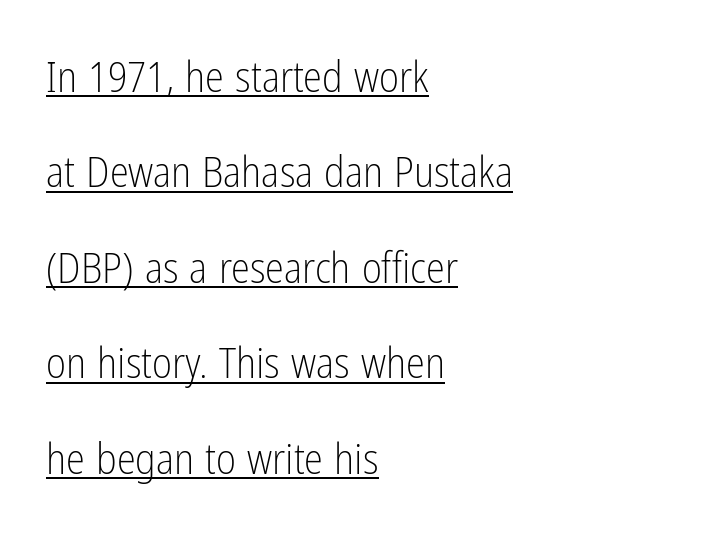
Q: Is the text bold? A: No.
Q: Is the text italic (slanted)? A: No, it is upright.
Q: Is the typeface a serif or a sans-serif typeface? A: Sans-serif.
Q: Is the text underlined? A: Yes.
Q: How is the paragraph aligned? A: Left-aligned.
Q: Is the spacing between letters normal or unusually wide? A: Normal.
Q: Is the spacing between lines tight, normal or loose? A: Loose.
Q: Width (condensed, normal, or wide)? A: Condensed.
Q: Stroke contrast? A: Low.
Q: x-height? A: Medium.
Q: Monospaced? A: No.
